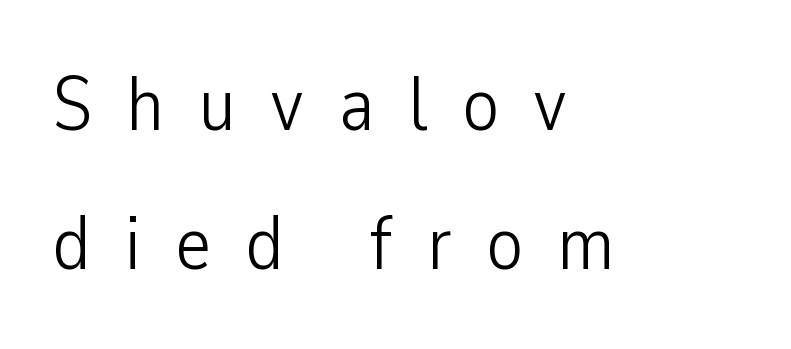
{"serif": "no", "italic": "no", "bold": "no", "weight": "light", "width": "condensed", "stroke_contrast": "low", "x_height": "medium", "monospaced": "no", "underline": "no", "align": "left", "line_spacing_ratio": 1.8, "letter_spacing": "wide", "letter_spacing_em": 0.44, "glyph_px": 77}
